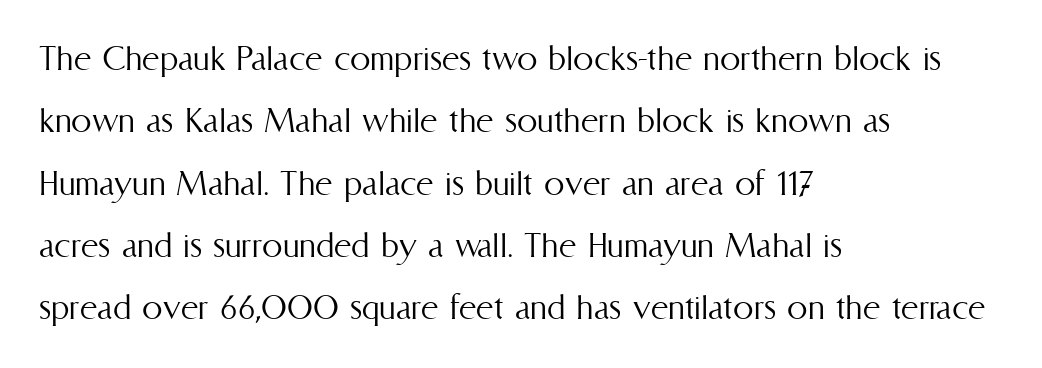
Q: Is the text bold? A: No.
Q: Is the text italic (slanted)? A: No, it is upright.
Q: Is the text underlined? A: No.
Q: How is the paragraph aligned? A: Left-aligned.
Q: Is the spacing between letters normal or unusually wide? A: Normal.
Q: Is the spacing between lines tight, normal or loose? A: Normal.
Q: Width (condensed, normal, or wide)? A: Condensed.
Q: Stroke contrast? A: Medium.
Q: x-height? A: Medium.
Q: Monospaced? A: No.
